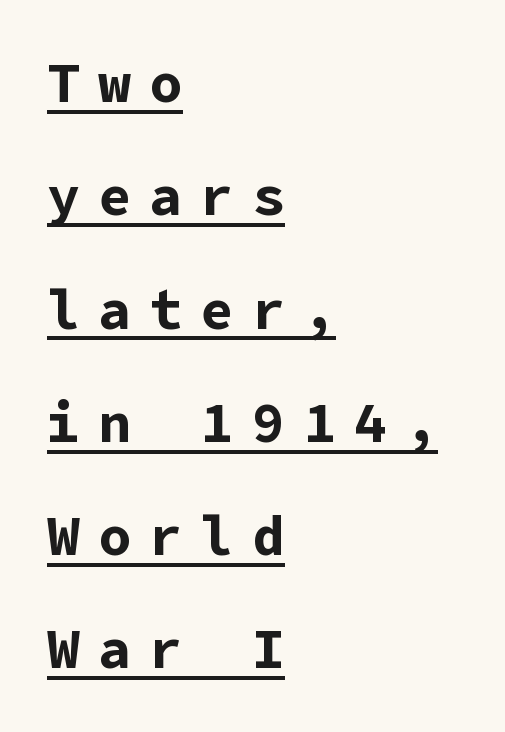
{"serif": "no", "italic": "no", "bold": "yes", "weight": "bold", "width": "normal", "stroke_contrast": "low", "x_height": "medium", "underline": "yes", "align": "left", "line_spacing": "loose", "line_spacing_ratio": 2.06, "letter_spacing": "wide", "letter_spacing_em": 0.33, "glyph_px": 55}
